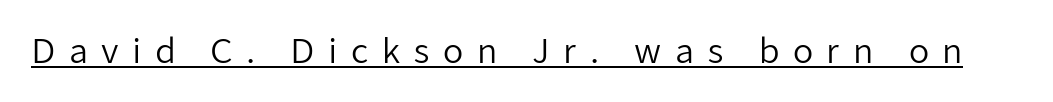
{"serif": "no", "italic": "no", "bold": "no", "weight": "regular", "width": "normal", "stroke_contrast": "low", "x_height": "medium", "monospaced": "no", "underline": "yes", "letter_spacing": "wide", "letter_spacing_em": 0.4, "glyph_px": 33}
